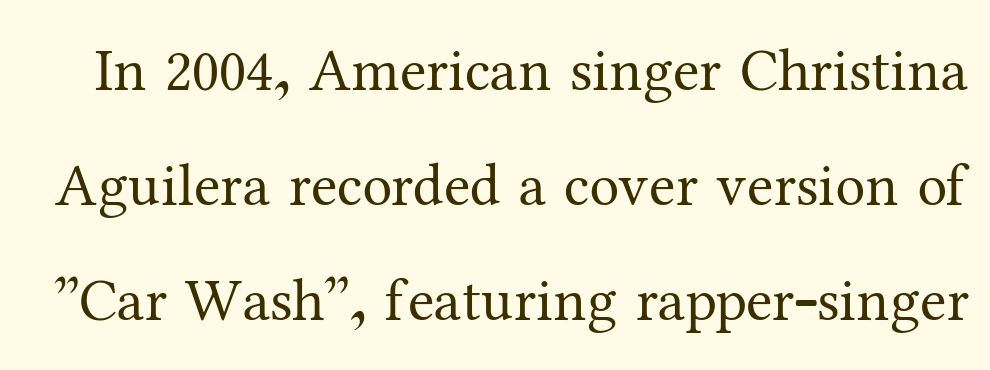
The image shows 60 px regular-weight serif type, upright; set loose line spacing (1.92x), normal letter spacing, not underlined; medium stroke contrast and a medium x-height.
